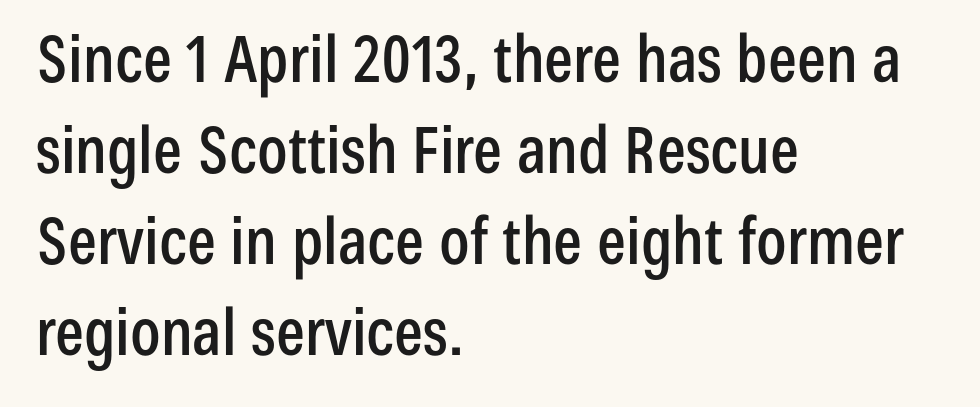
{"serif": "no", "italic": "no", "width": "condensed", "stroke_contrast": "low", "x_height": "medium", "monospaced": "no", "underline": "no", "align": "left", "line_spacing": "normal", "line_spacing_ratio": 1.42, "letter_spacing": "normal", "letter_spacing_em": 0.0, "glyph_px": 64}
